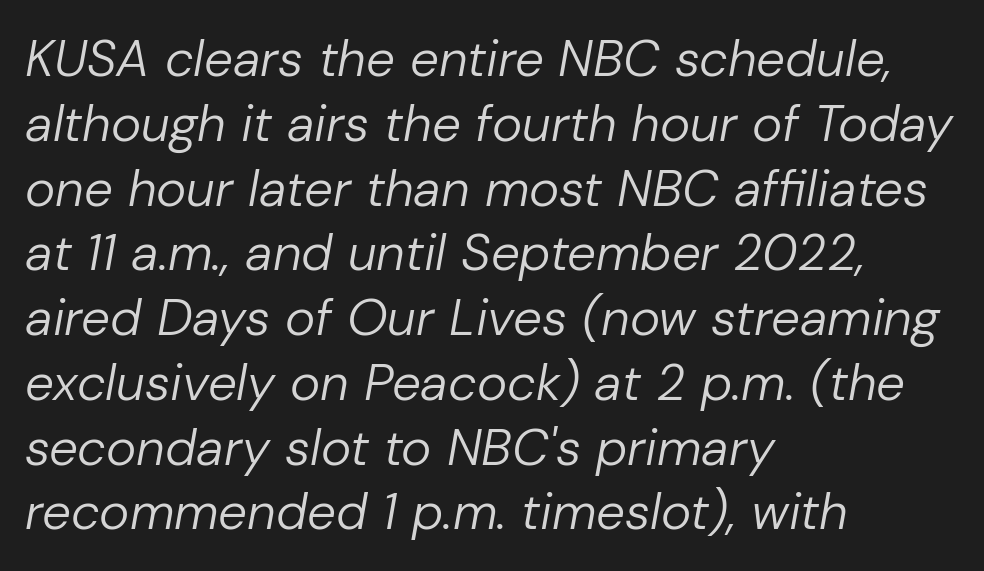
The image shows 51 px regular-weight type, italic (leaning right); set left-aligned, normal line spacing (1.27x), normal letter spacing, not underlined; low stroke contrast and a medium x-height.
